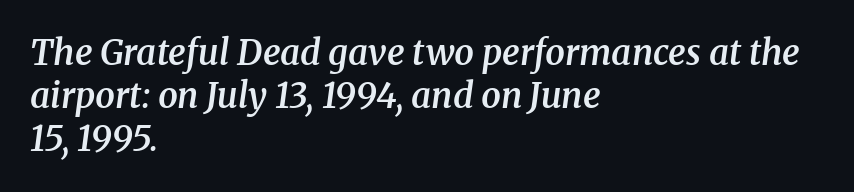
I'd describe the lettering as semibold — firm but not a full bold. The type family on display is of the serif kind. There is no visible air inserted between adjacent glyphs. The text block is weighted toward the left margin, trailing off unevenly rightward. The passage shown is typed in a proportional face where columns would drift.
